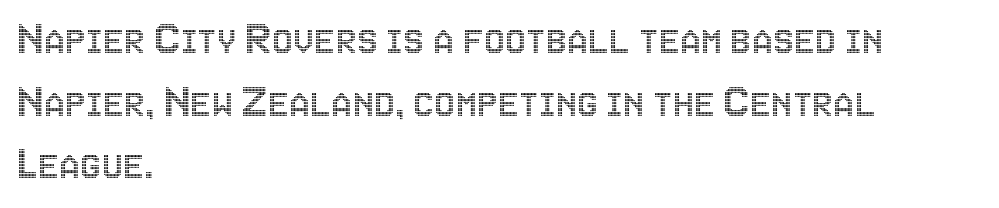
Q: Is the text italic (slanted)? A: No, it is upright.
Q: Is the text underlined? A: No.
Q: How is the paragraph aligned? A: Left-aligned.
Q: Is the spacing between letters normal or unusually wide? A: Normal.
Q: Is the spacing between lines tight, normal or loose? A: Normal.
Q: Width (condensed, normal, or wide)? A: Condensed.
Q: x-height? A: Large.
Q: Monospaced? A: No.
